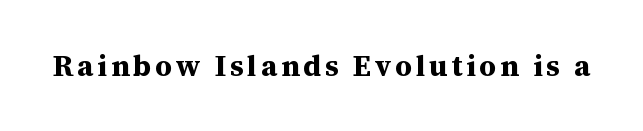
The type sits square on the baseline with zero lean. Has an underline been added? It has not. A serif font was chosen for this passage. In terms of weight, the rendering is a true, heavy bold.
